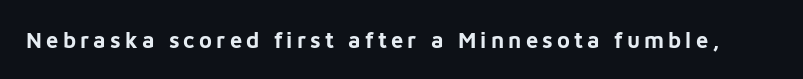
Weight check: bold — yes, fully. Rule under the text: the space is simply empty. Quick note: not italic, upright.
